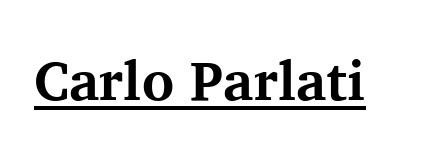
Q: Is the text bold? A: Yes.
Q: Is the text italic (slanted)? A: No, it is upright.
Q: Is the typeface a serif or a sans-serif typeface? A: Serif.
Q: Is the text underlined? A: Yes.
Q: Is the spacing between letters normal or unusually wide? A: Normal.
Q: Width (condensed, normal, or wide)? A: Normal.
Q: Stroke contrast? A: Medium.
Q: x-height? A: Medium.
Q: Monospaced? A: No.
